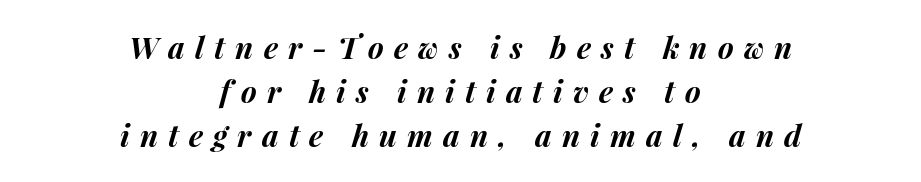
The image shows 30 px bold type, italic (leaning right); set centered, normal line spacing (1.47x), unusually wide letter spacing (+0.34 em), not underlined; medium stroke contrast and a medium x-height.
